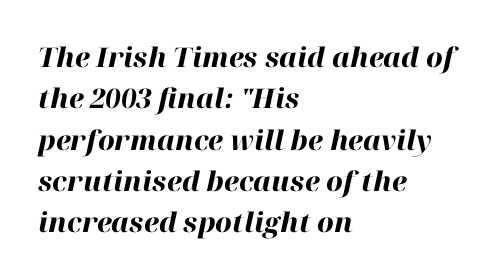
The image shows 27 px bold type, italic (leaning right); set left-aligned, normal line spacing (1.53x), normal letter spacing, not underlined.
